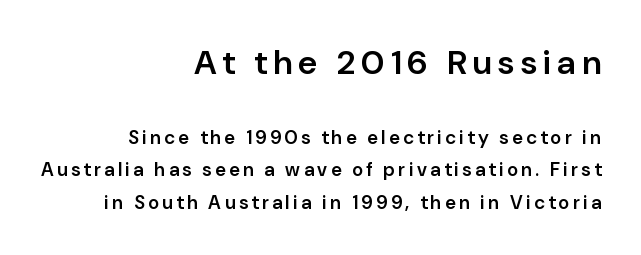
Q: Is the text bold? A: Semi-bold.
Q: Is the text italic (slanted)? A: No, it is upright.
Q: Is the typeface a serif or a sans-serif typeface? A: Sans-serif.
Q: Is the text underlined? A: No.
Q: How is the paragraph aligned? A: Right-aligned.
Q: Is the spacing between lines tight, normal or loose? A: Normal.
Q: Which block of text is set in a larger size, the first (top) or the second (bottom)? A: The first (top) one.
Q: Width (condensed, normal, or wide)? A: Normal.
Q: Stroke contrast? A: Low.
Q: x-height? A: Medium.
Q: Monospaced? A: No.
